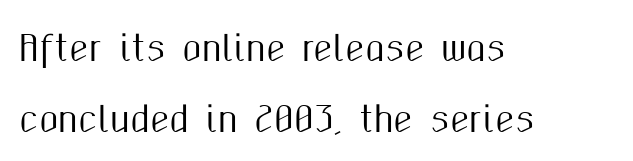
The image shows 35 px condensed sans-serif type, upright; set left-aligned, loose line spacing (2.04x), normal letter spacing, not underlined; medium stroke contrast and a medium x-height.
